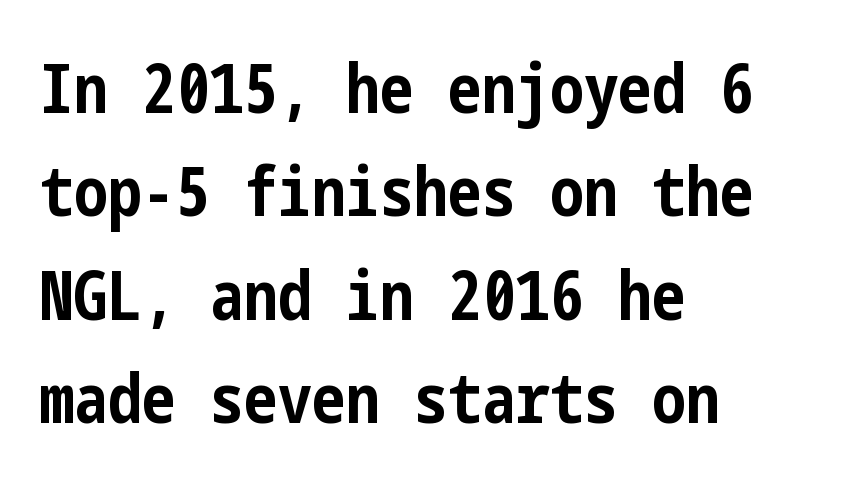
Typesetter's note: full bold, strokes at maximum text heaviness. Quick note: underline off. The text block is weighted toward the left margin, trailing off unevenly rightward. This sample keeps an unexceptional amount of space between lines. Rendered with straight, roman letterforms.
